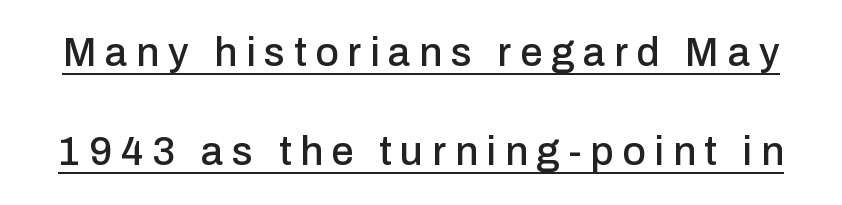
Q: Is the text italic (slanted)? A: No, it is upright.
Q: Is the typeface a serif or a sans-serif typeface? A: Sans-serif.
Q: Is the text underlined? A: Yes.
Q: Is the spacing between letters normal or unusually wide? A: Unusually wide.
Q: Is the spacing between lines tight, normal or loose? A: Loose.
Q: Width (condensed, normal, or wide)? A: Normal.
Q: Stroke contrast? A: Low.
Q: x-height? A: Medium.
Q: Monospaced? A: No.
